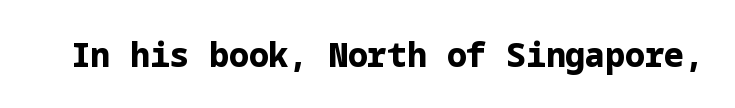
The image shows 33 px bold sans-serif type, upright; set normal letter spacing, not underlined; low stroke contrast and a medium x-height.
